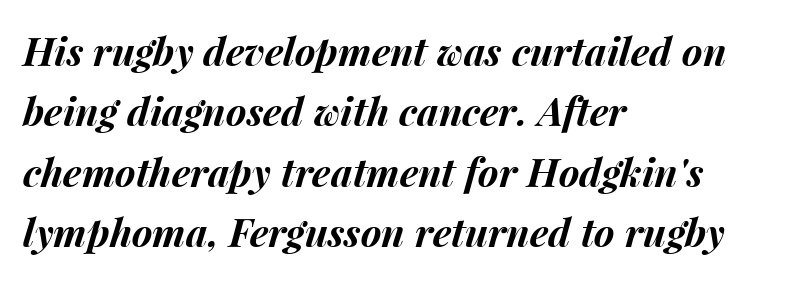
Summary of weight: heavy, a full bold. The compositor pushed each line to the left boundary. A typesetter would call this leading conventional body-copy spacing. Clear beneath every line of the passage. Inter-character spacing is left at the font's built-in metrics. Here the designer chose a conventional face with non-uniform glyph widths.
